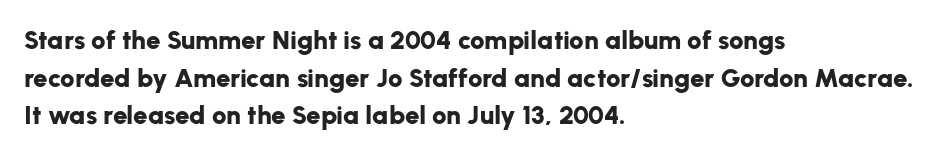
Q: Is the text bold? A: Yes.
Q: Is the text italic (slanted)? A: No, it is upright.
Q: Is the text underlined? A: No.
Q: How is the paragraph aligned? A: Left-aligned.
Q: Is the spacing between letters normal or unusually wide? A: Normal.
Q: Is the spacing between lines tight, normal or loose? A: Normal.
